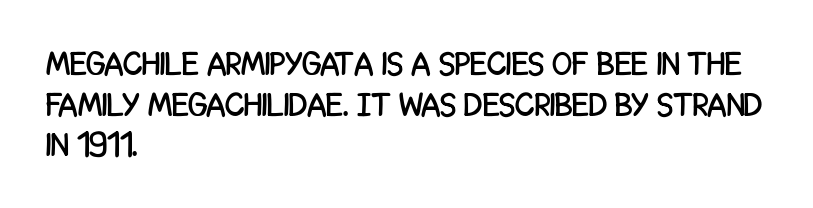
Nothing unusual about the tracking: characters are spaced as the font intends. Rendered with straight, roman letterforms. This sample is left-justified, so line endings fall wherever the words run out. The passage shown is not underscored anywhere.
